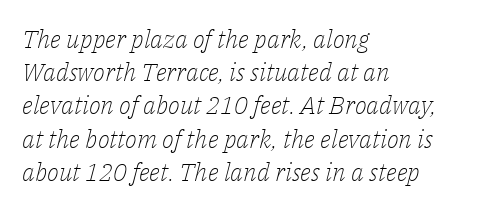
Q: Is the text bold? A: No.
Q: Is the text italic (slanted)? A: Yes, it leans right by about 14 degrees.
Q: Is the text underlined? A: No.
Q: How is the paragraph aligned? A: Left-aligned.
Q: Is the spacing between letters normal or unusually wide? A: Normal.
Q: Is the spacing between lines tight, normal or loose? A: Normal.
